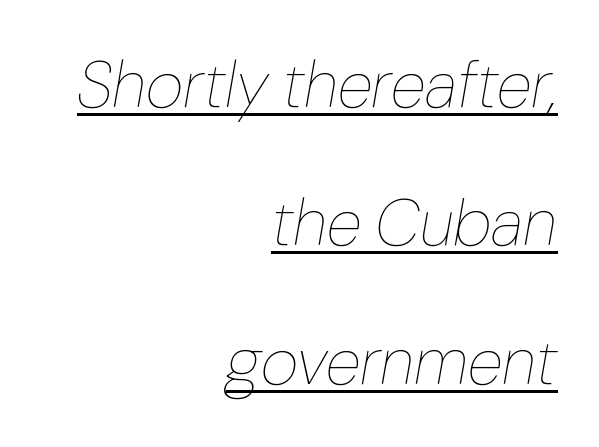
{"italic": "yes", "lean": "right", "slant_degrees": 10, "bold": "no", "weight": "thin", "width": "normal", "stroke_contrast": "low", "x_height": "medium", "monospaced": "no", "underline": "yes", "align": "right", "line_spacing": "loose", "line_spacing_ratio": 2.13, "letter_spacing": "normal", "letter_spacing_em": 0.0, "glyph_px": 65}
